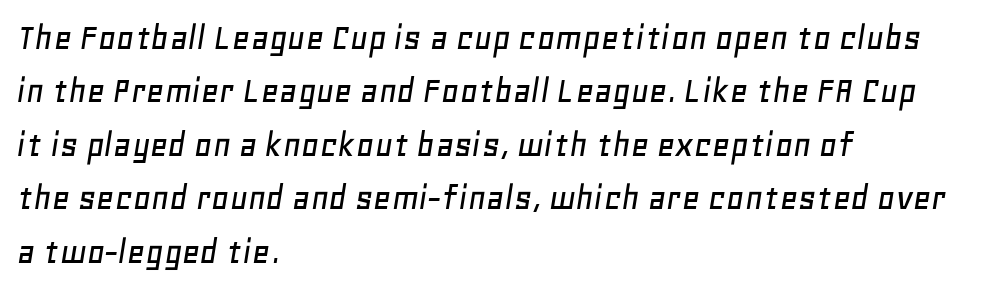
The image shows 39 px text type, italic (leaning right); set left-aligned, normal line spacing (1.37x), normal letter spacing, not underlined; low stroke contrast and a large x-height.
